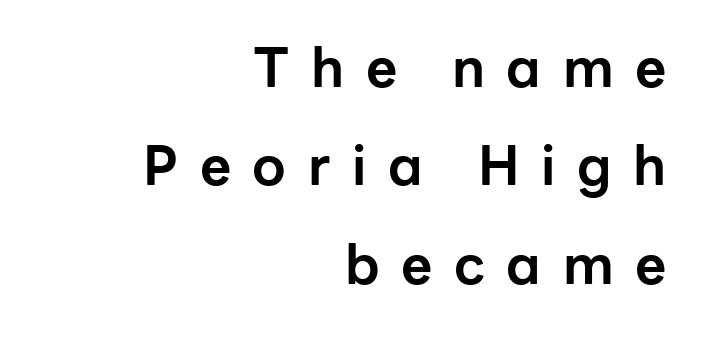
Serif or sans? Sans — the stroke terminals are bare. Layout note: lines flush right. Someone cranked the tracking dial way up on this one. The lettering holds an erect, upright posture throughout. The area under the type is left untouched. Proportional: the letters do not fall into vertical columns.
